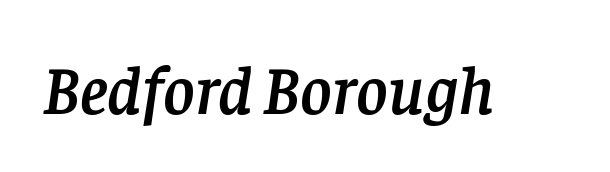
{"serif": "yes", "italic": "yes", "lean": "right", "slant_degrees": 8, "width": "normal", "stroke_contrast": "low", "x_height": "large", "monospaced": "no", "underline": "no", "letter_spacing": "normal", "letter_spacing_em": 0.0, "glyph_px": 68}
